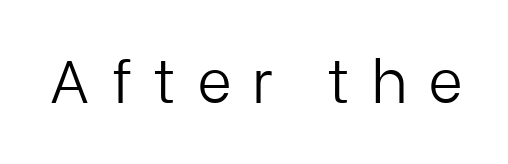
Nothing sits at the stroke ends, so this counts as sans-serif. The string is rendered with underlining switched off. Tracking here is generous; glyphs stand well apart from one another. These glyphs show unthickened strokes, regular width or finer. Every character sits straight up, as roman type does.
